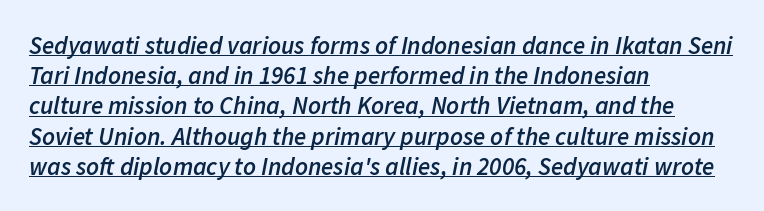
The image shows 25 px text type, italic (leaning right); set left-aligned, line spacing 1.21x, normal letter spacing, underlined.
